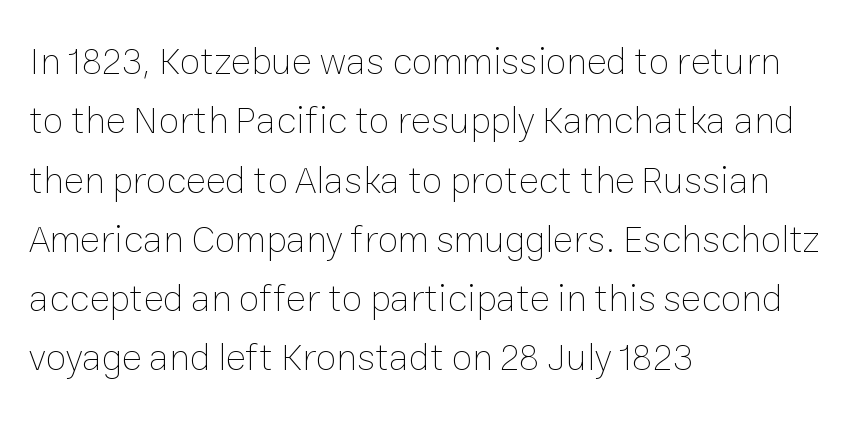
This is roman type, the default non-slanted kind. The passage shown is typed in a proportional face where columns would drift. The designer left line spacing at the default. The lines in this sample share a left origin and differ only in where they stop.
